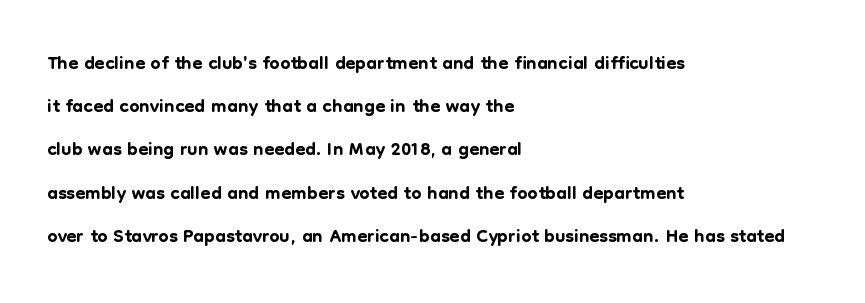
Q: Is the text italic (slanted)? A: No, it is upright.
Q: Is the typeface a serif or a sans-serif typeface? A: Sans-serif.
Q: Is the text underlined? A: No.
Q: How is the paragraph aligned? A: Left-aligned.
Q: Is the spacing between letters normal or unusually wide? A: Normal.
Q: Is the spacing between lines tight, normal or loose? A: Normal.
Q: Width (condensed, normal, or wide)? A: Normal.
Q: Stroke contrast? A: Low.
Q: x-height? A: Medium.
Q: Monospaced? A: No.
